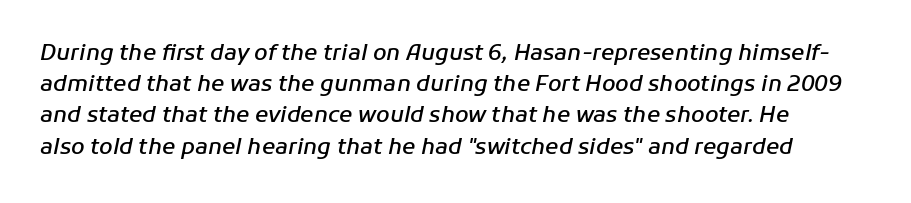
{"italic": "yes", "lean": "right", "slant_degrees": 11, "bold": "semi", "underline": "no", "line_spacing": "normal", "line_spacing_ratio": 1.42, "letter_spacing": "normal", "letter_spacing_em": 0.0, "glyph_px": 22}
